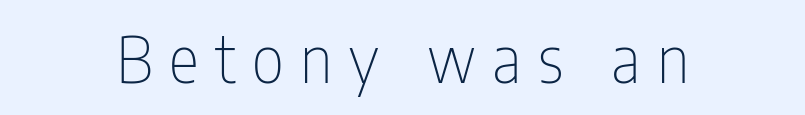
{"serif": "no", "italic": "no", "bold": "no", "weight": "thin", "width": "condensed", "stroke_contrast": "low", "x_height": "medium", "monospaced": "no", "underline": "no", "align": "center", "letter_spacing": "wide", "letter_spacing_em": 0.26, "glyph_px": 64}
